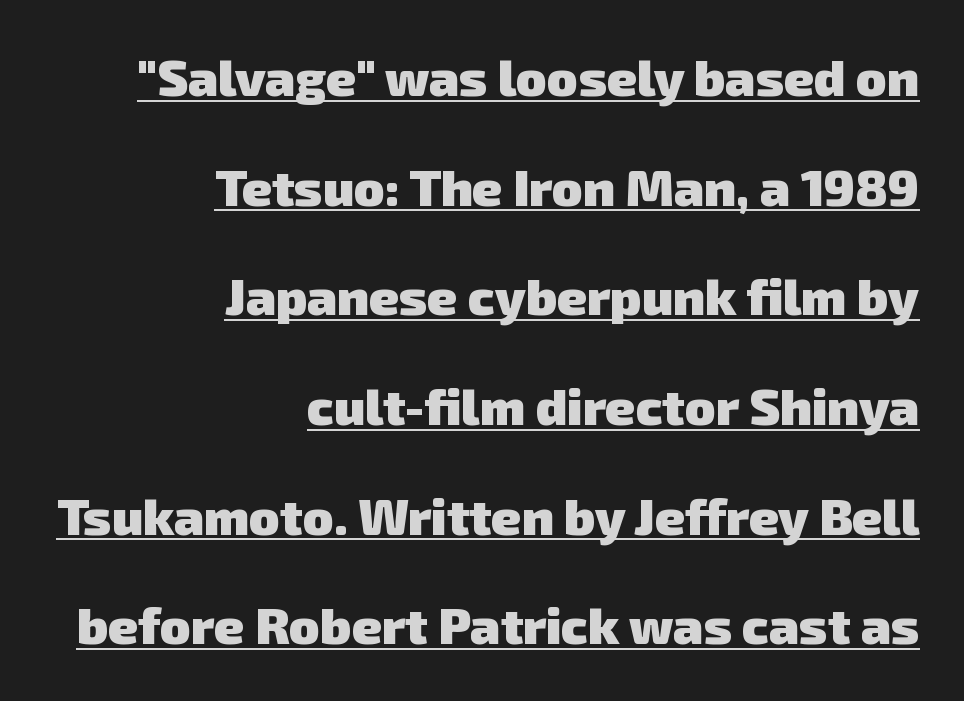
The image shows 51 px heavy sans-serif type; set right-aligned, loose line spacing (2.15x), normal letter spacing, underlined; low stroke contrast and a medium x-height.
